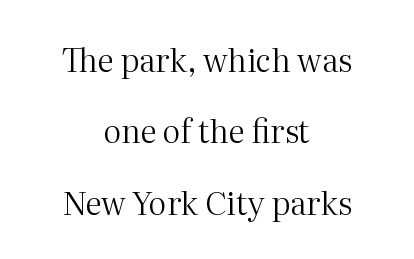
The image shows 32 px regular-weight serif type, upright; set centered, loose line spacing (2.23x), normal letter spacing, not underlined; medium stroke contrast and a medium x-height.
